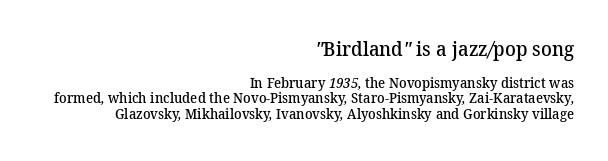
Q: Is the text bold? A: Semi-bold.
Q: Is the text underlined? A: No.
Q: How is the paragraph aligned? A: Right-aligned.
Q: Is the spacing between letters normal or unusually wide? A: Normal.
Q: Is the spacing between lines tight, normal or loose? A: Tight.
Q: Which block of text is set in a larger size, the first (top) or the second (bottom)? A: The first (top) one.
